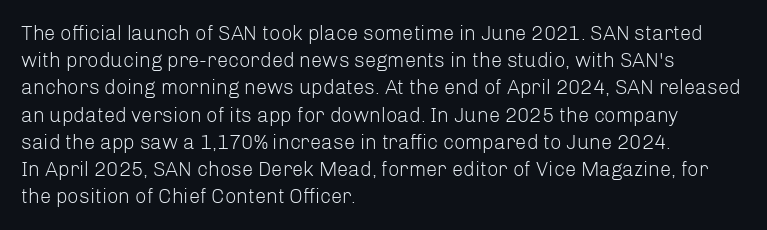
Q: Is the text bold? A: No.
Q: Is the text italic (slanted)? A: No, it is upright.
Q: Is the text underlined? A: No.
Q: How is the paragraph aligned? A: Left-aligned.
Q: Is the spacing between letters normal or unusually wide? A: Normal.
Q: Is the spacing between lines tight, normal or loose? A: Normal.
